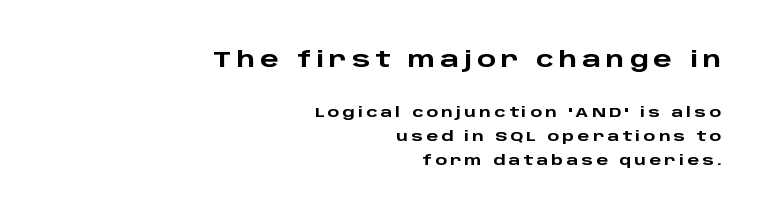
Q: Is the text bold? A: Yes.
Q: Is the text italic (slanted)? A: No, it is upright.
Q: Is the text underlined? A: No.
Q: How is the paragraph aligned? A: Right-aligned.
Q: Is the spacing between letters normal or unusually wide? A: Unusually wide.
Q: Which block of text is set in a larger size, the first (top) or the second (bottom)? A: The first (top) one.
